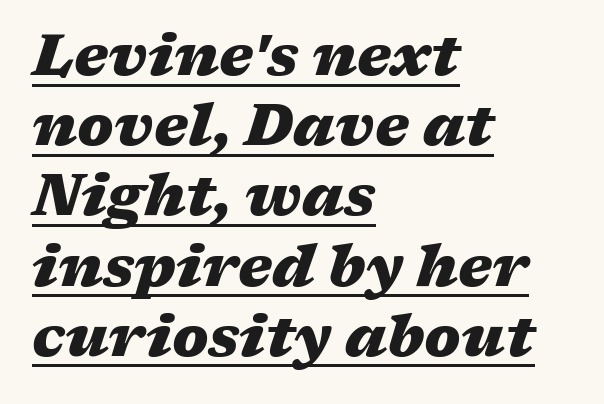
{"italic": "yes", "lean": "right", "slant_degrees": 17, "bold": "yes", "weight": "heavy", "width": "wide", "stroke_contrast": "medium", "x_height": "medium", "monospaced": "no", "underline": "yes", "align": "left", "line_spacing_ratio": 1.21, "letter_spacing": "normal", "letter_spacing_em": 0.0, "glyph_px": 58}
